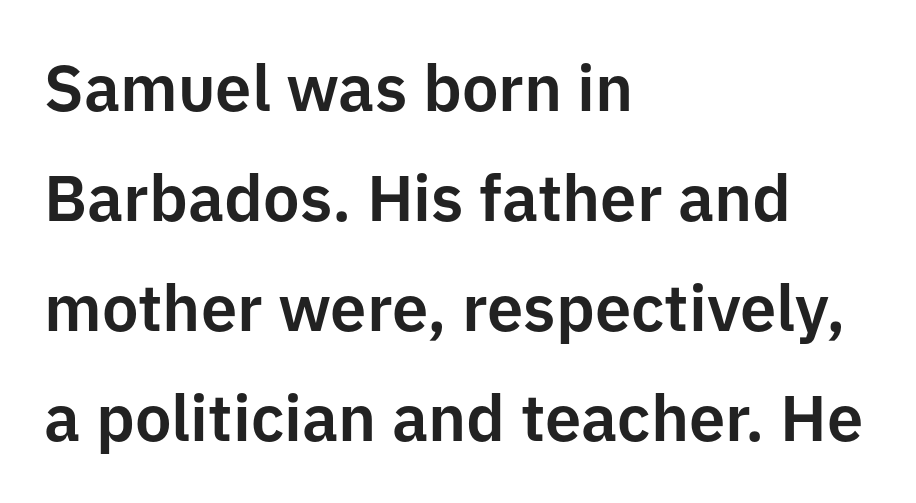
Q: Is the text italic (slanted)? A: No, it is upright.
Q: Is the typeface a serif or a sans-serif typeface? A: Sans-serif.
Q: Is the text underlined? A: No.
Q: How is the paragraph aligned? A: Left-aligned.
Q: Is the spacing between letters normal or unusually wide? A: Normal.
Q: Is the spacing between lines tight, normal or loose? A: Normal.
Q: Width (condensed, normal, or wide)? A: Normal.
Q: Stroke contrast? A: Low.
Q: x-height? A: Medium.
Q: Monospaced? A: No.
